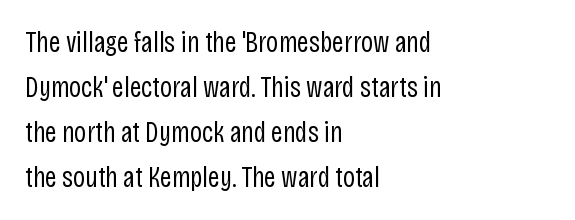
Q: Is the text bold? A: No.
Q: Is the text italic (slanted)? A: No, it is upright.
Q: Is the typeface a serif or a sans-serif typeface? A: Sans-serif.
Q: Is the text underlined? A: No.
Q: How is the paragraph aligned? A: Left-aligned.
Q: Is the spacing between letters normal or unusually wide? A: Normal.
Q: Is the spacing between lines tight, normal or loose? A: Normal.
Q: Width (condensed, normal, or wide)? A: Condensed.
Q: Stroke contrast? A: Low.
Q: x-height? A: Large.
Q: Monospaced? A: No.
